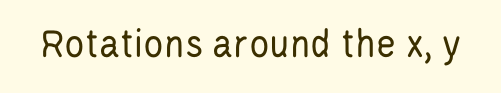
The glyphs are unaccompanied by any horizontal stroke below them. Glyph-to-glyph distance matches everyday printed text. The passage shown is not bold in any degree. The letters stand straight up with perfectly vertical stems.
